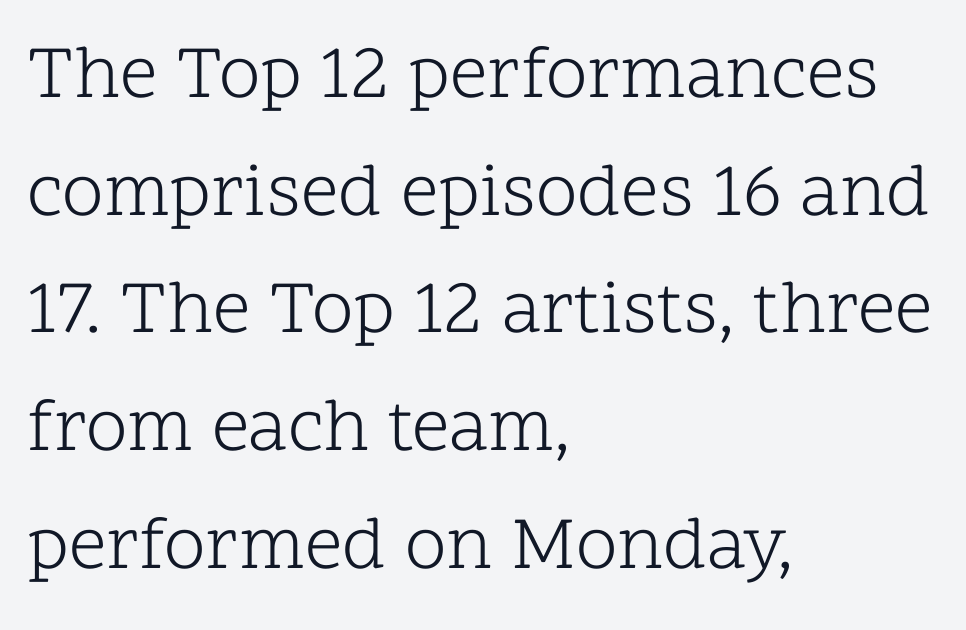
The image shows 75 px light serif type, upright; set left-aligned, normal line spacing (1.57x), normal letter spacing, not underlined; low stroke contrast and a medium x-height.
